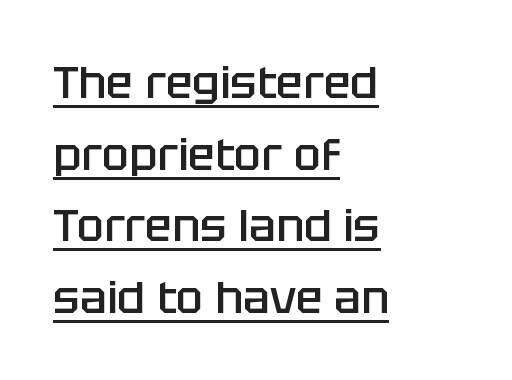
{"serif": "no", "italic": "no", "bold": "semi", "weight": "semibold", "width": "normal", "stroke_contrast": "low", "x_height": "large", "monospaced": "no", "underline": "yes", "align": "left", "line_spacing": "normal", "line_spacing_ratio": 1.59, "letter_spacing": "normal", "letter_spacing_em": 0.0, "glyph_px": 45}
